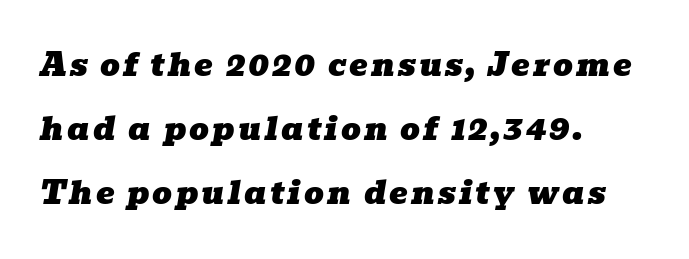
Alignment: flush left. The letters are slanted; this is an italic face. This rendering features lettering with no underline. Do the characters align in a grid? No, the font is proportional.
